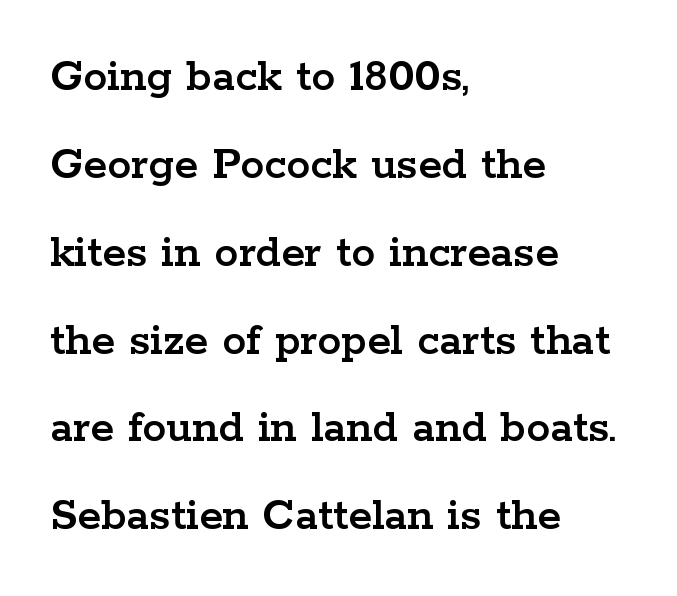
{"serif": "yes", "italic": "no", "width": "wide", "stroke_contrast": "low", "x_height": "medium", "monospaced": "no", "underline": "no", "align": "left", "line_spacing_ratio": 1.83, "letter_spacing": "normal", "letter_spacing_em": 0.0, "glyph_px": 48}
